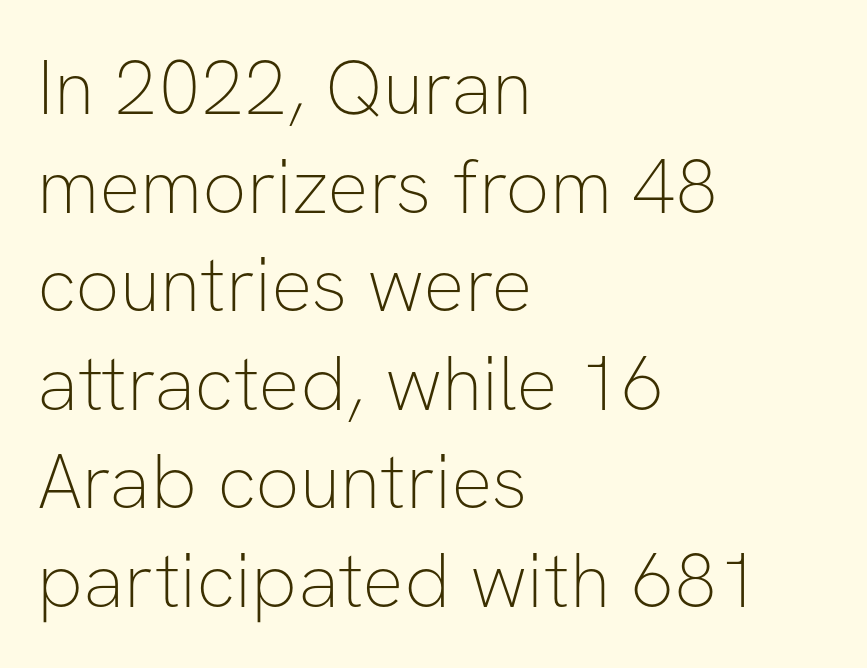
Q: Is the text bold? A: No.
Q: Is the text italic (slanted)? A: No, it is upright.
Q: Is the typeface a serif or a sans-serif typeface? A: Sans-serif.
Q: Is the text underlined? A: No.
Q: How is the paragraph aligned? A: Left-aligned.
Q: Is the spacing between letters normal or unusually wide? A: Normal.
Q: Is the spacing between lines tight, normal or loose? A: Normal.
Q: Width (condensed, normal, or wide)? A: Normal.
Q: Stroke contrast? A: Low.
Q: x-height? A: Medium.
Q: Monospaced? A: No.
